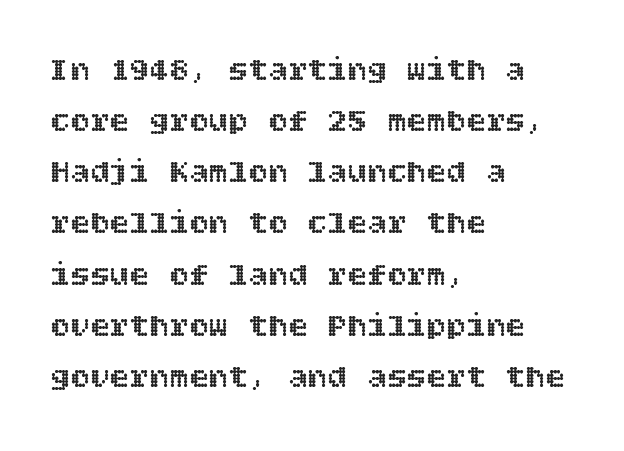
Q: Is the text italic (slanted)? A: No, it is upright.
Q: Is the text underlined? A: No.
Q: How is the paragraph aligned? A: Left-aligned.
Q: Is the spacing between letters normal or unusually wide? A: Normal.
Q: Is the spacing between lines tight, normal or loose? A: Normal.
Q: Width (condensed, normal, or wide)? A: Normal.
Q: x-height? A: Large.
